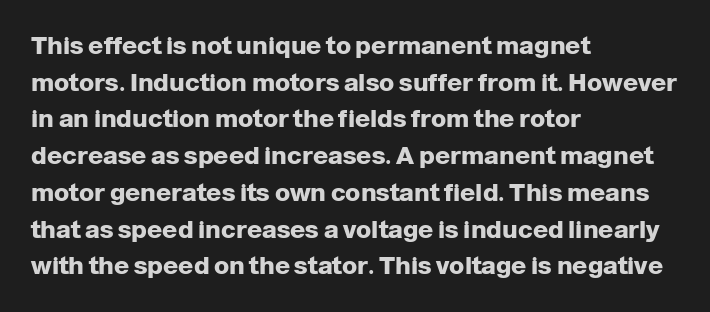
{"italic": "no", "bold": "yes", "underline": "no", "align": "left", "line_spacing": "normal", "line_spacing_ratio": 1.47, "letter_spacing": "normal", "letter_spacing_em": 0.0, "glyph_px": 25}
